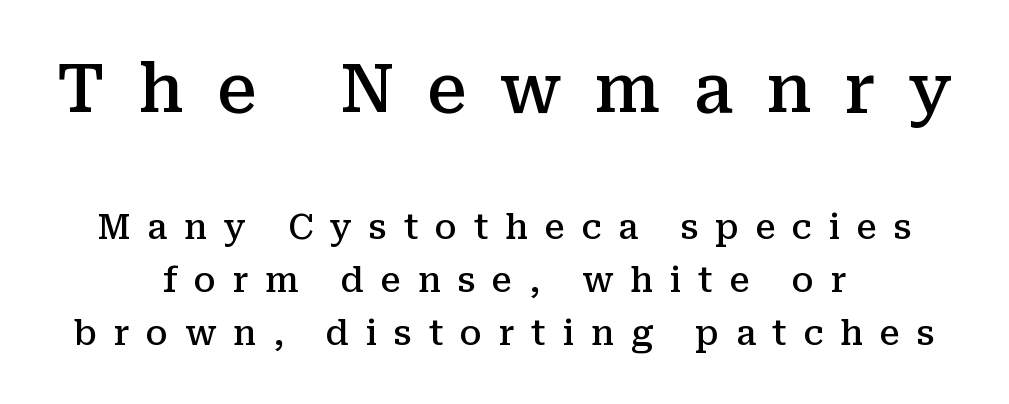
{"serif": "yes", "italic": "no", "bold": "semi", "weight": "semibold", "width": "normal", "stroke_contrast": "medium", "x_height": "medium", "monospaced": "no", "underline": "no", "align": "center", "line_spacing": "normal", "line_spacing_ratio": 1.56, "letter_spacing": "wide", "letter_spacing_em": 0.49, "larger_block": "first", "size_ratio": 1.97, "glyph_px": 67}
